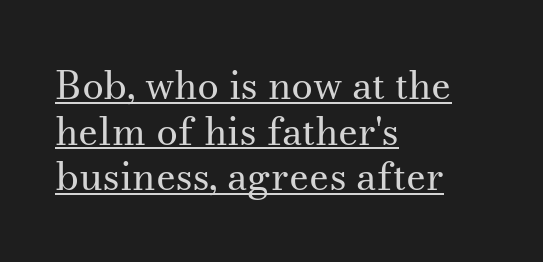
The image shows 39 px regular-weight serif type, upright; set left-aligned, line spacing 1.17x, normal letter spacing, underlined; medium stroke contrast and a small x-height.
